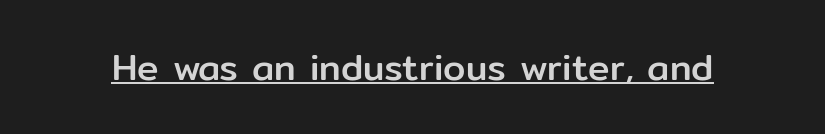
Q: Is the text italic (slanted)? A: No, it is upright.
Q: Is the typeface a serif or a sans-serif typeface? A: Sans-serif.
Q: Is the text underlined? A: Yes.
Q: Is the spacing between letters normal or unusually wide? A: Normal.
Q: Width (condensed, normal, or wide)? A: Normal.
Q: Stroke contrast? A: Low.
Q: x-height? A: Medium.
Q: Monospaced? A: No.
